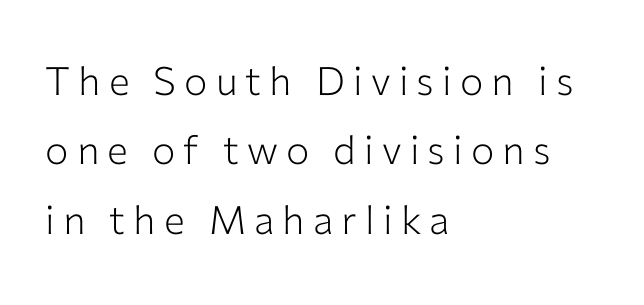
{"serif": "no", "italic": "no", "bold": "no", "weight": "light", "width": "normal", "stroke_contrast": "low", "x_height": "medium", "monospaced": "no", "underline": "no", "align": "left", "line_spacing_ratio": 1.78, "letter_spacing": "wide", "letter_spacing_em": 0.21, "glyph_px": 39}
